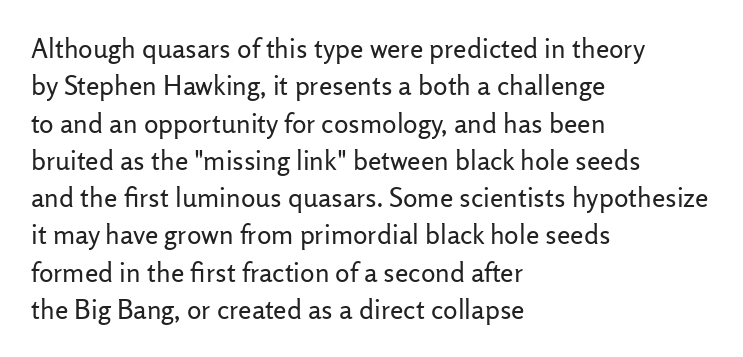
Interline gaps are of average width in this sample. Inter-character spacing is left at the font's built-in metrics. If you drew a line through each stem, it would be perfectly vertical. Words float on clear page, feet unadorned. Each line starts at the same left margin while the right side varies.
